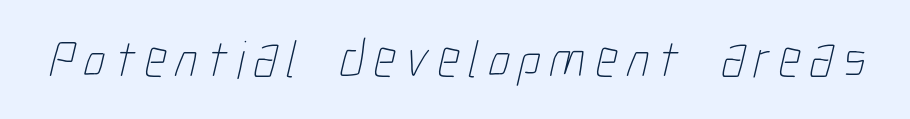
Q: Is the text bold? A: No.
Q: Is the text underlined? A: No.
Q: Width (condensed, normal, or wide)? A: Condensed.
Q: Stroke contrast? A: Low.
Q: x-height? A: Medium.
Q: Monospaced? A: No.
